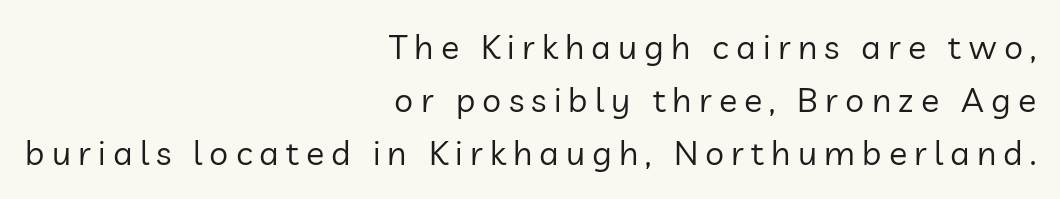
Compared with a typical body face, this is equally light or lighter still. Horizontal alignment here is rightward, an uncommon choice for prose. Does the leading feel generous? No, just average. These lines are composed in type without serifs. The passage shown is typed in a proportional face where columns would drift.
